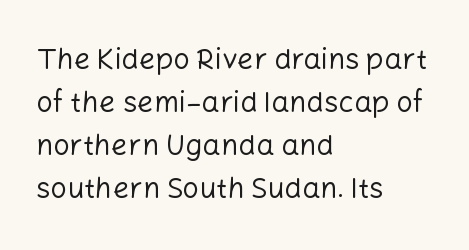
The lines are quadded left. Spacing verdict: proportional, widths tailored to each character. Rows of type keep a routine distance in the vertical direction. Font category for this specimen: sans-serif. The axis of the letterforms is exactly vertical.
